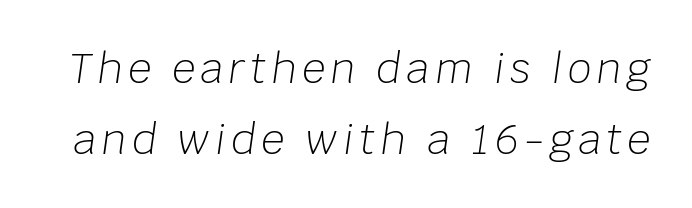
The image shows 41 px light type, italic (leaning right); set line spacing 1.72x, not underlined; low stroke contrast and a large x-height.
